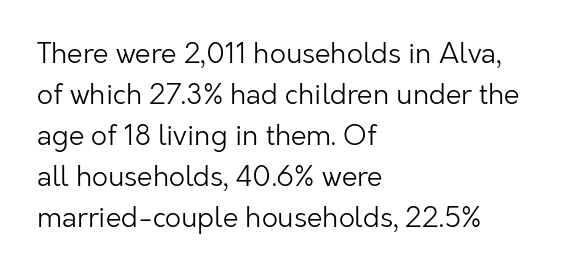
The image shows 28 px light sans-serif type, upright; set left-aligned, normal line spacing (1.46x), normal letter spacing, not underlined; low stroke contrast and a medium x-height.
